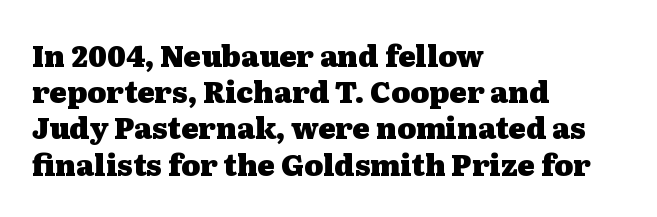
The letters carry serifs — small finishing strokes at the ends of their stems. Vertical strokes here are truly vertical. Caption: multi-line text, flush left, ragged right. Compared with an ordinary text face, these strokes are far heavier — a full bold. These lines sit exactly where default settings would place them. The string is rendered with underlining switched off.
